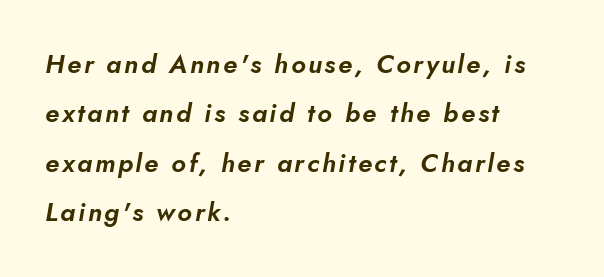
In CSS terms this would be text-align: left. This sample trades compactness for vertical openness between lines. Letters rest on an invisible, unmarked baseline. Slanted lettering throughout.
